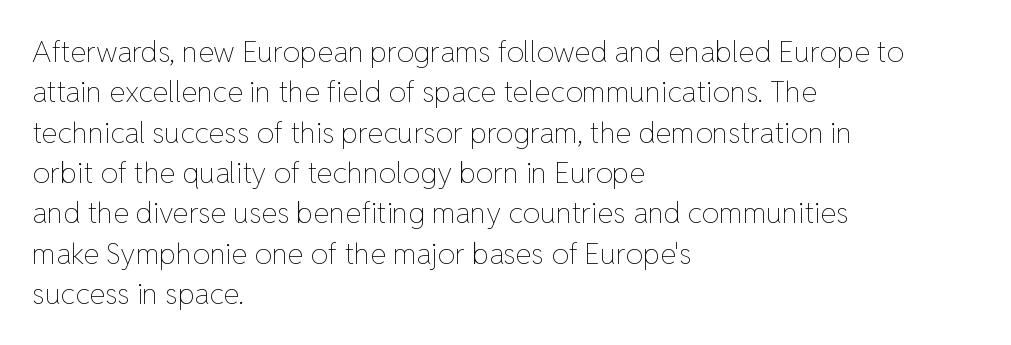
Q: Is the text bold? A: No.
Q: Is the text italic (slanted)? A: No, it is upright.
Q: Is the text underlined? A: No.
Q: How is the paragraph aligned? A: Left-aligned.
Q: Is the spacing between letters normal or unusually wide? A: Normal.
Q: Is the spacing between lines tight, normal or loose? A: Normal.
Q: Width (condensed, normal, or wide)? A: Normal.
Q: Stroke contrast? A: Low.
Q: x-height? A: Medium.
Q: Monospaced? A: No.
